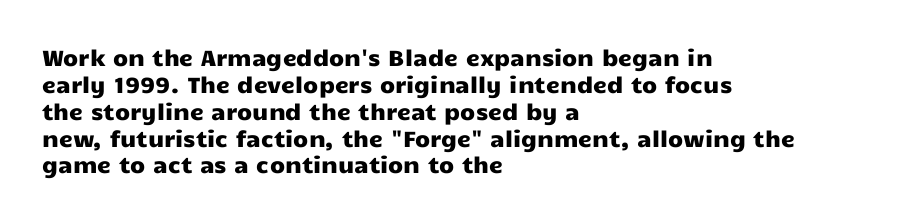
Q: Is the text italic (slanted)? A: No, it is upright.
Q: Is the text underlined? A: No.
Q: How is the paragraph aligned? A: Left-aligned.
Q: Is the spacing between letters normal or unusually wide? A: Normal.
